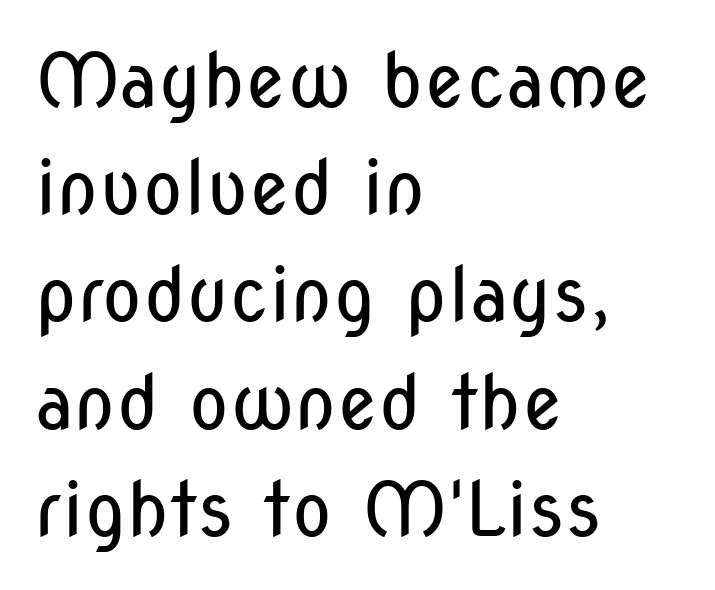
The line texture is even and compact thanks to regular tracking. The rendering uses natural spacing where letterforms have individual widths. The space directly below the letters is spotless. Is this a sans? Yes — the strokes have no serifs.
